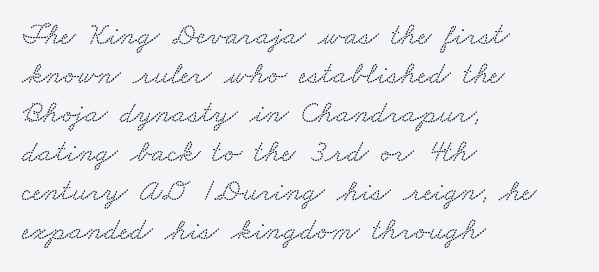
The image shows 31 px wide serif type; set left-aligned, normal line spacing (1.26x), normal letter spacing, not underlined; medium stroke contrast and a small x-height.
